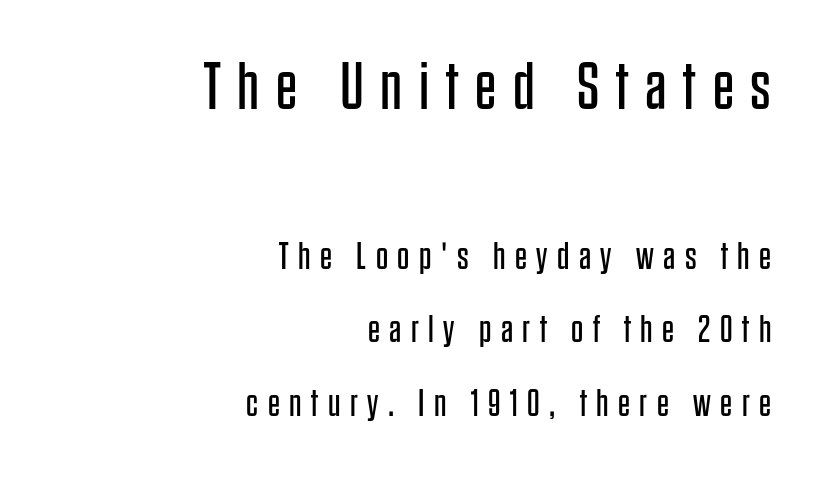
Q: Is the text bold? A: No.
Q: Is the text italic (slanted)? A: No, it is upright.
Q: Is the typeface a serif or a sans-serif typeface? A: Sans-serif.
Q: Is the text underlined? A: No.
Q: How is the paragraph aligned? A: Right-aligned.
Q: Is the spacing between letters normal or unusually wide? A: Unusually wide.
Q: Is the spacing between lines tight, normal or loose? A: Loose.
Q: Which block of text is set in a larger size, the first (top) or the second (bottom)? A: The first (top) one.
Q: Width (condensed, normal, or wide)? A: Condensed.
Q: Stroke contrast? A: Low.
Q: x-height? A: Large.
Q: Monospaced? A: No.
